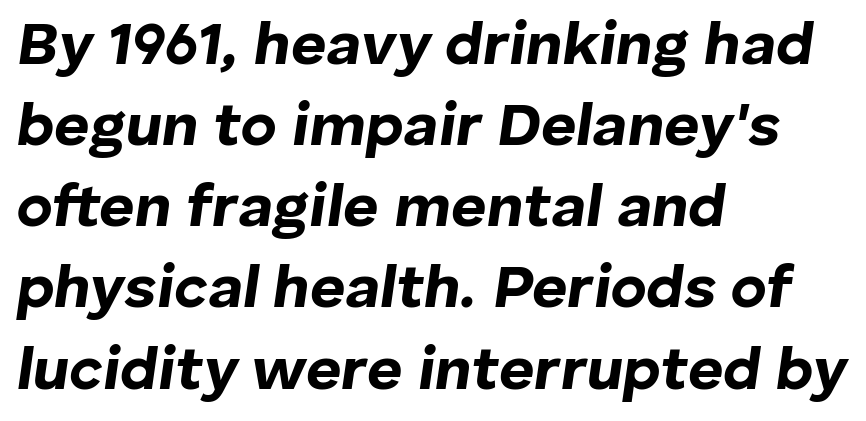
Q: Is the text bold? A: Yes.
Q: Is the text italic (slanted)? A: Yes, it leans right by about 8 degrees.
Q: Is the text underlined? A: No.
Q: How is the paragraph aligned? A: Left-aligned.
Q: Is the spacing between letters normal or unusually wide? A: Normal.
Q: Is the spacing between lines tight, normal or loose? A: Normal.
Q: Width (condensed, normal, or wide)? A: Normal.
Q: Stroke contrast? A: Low.
Q: x-height? A: Medium.
Q: Monospaced? A: No.
